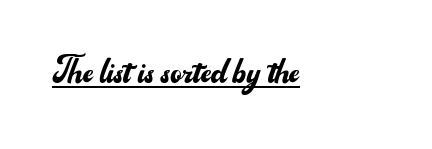
Looks like someone drew a line under every word here. The font is comparable to plain body text, perhaps lighter. Spacing verdict: proportional, widths tailored to each character. There is no visible air inserted between adjacent glyphs.
